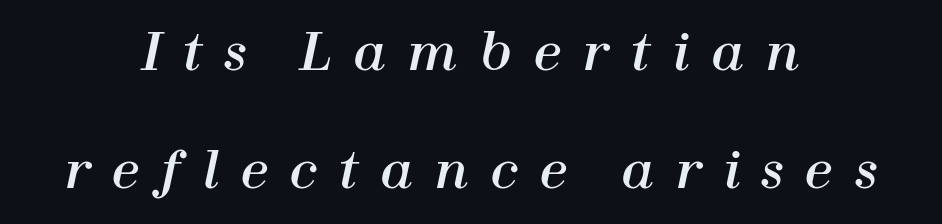
The image shows 50 px text type, italic (leaning right); set centered, loose line spacing (2.37x), unusually wide letter spacing (+0.43 em), not underlined; high stroke contrast and a medium x-height.
